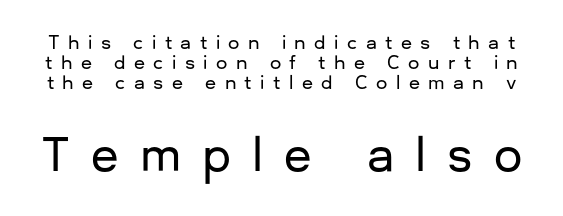
Q: Is the text italic (slanted)? A: No, it is upright.
Q: Is the typeface a serif or a sans-serif typeface? A: Sans-serif.
Q: Is the text underlined? A: No.
Q: Is the spacing between letters normal or unusually wide? A: Unusually wide.
Q: Is the spacing between lines tight, normal or loose? A: Tight.
Q: Which block of text is set in a larger size, the first (top) or the second (bottom)? A: The second (bottom) one.
Q: Width (condensed, normal, or wide)? A: Normal.
Q: Stroke contrast? A: Low.
Q: x-height? A: Medium.
Q: Monospaced? A: No.
